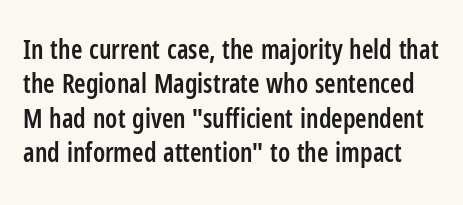
Q: Is the text bold? A: Semi-bold.
Q: Is the text italic (slanted)? A: No, it is upright.
Q: Is the text underlined? A: No.
Q: Is the spacing between letters normal or unusually wide? A: Normal.
Q: Is the spacing between lines tight, normal or loose? A: Normal.
